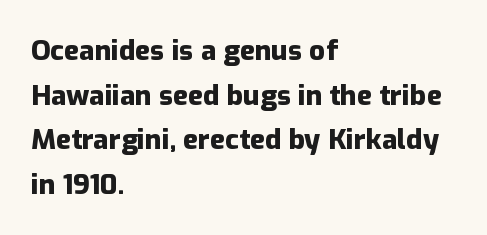
{"serif": "no", "italic": "no", "bold": "yes", "weight": "heavy", "width": "normal", "stroke_contrast": "low", "x_height": "medium", "monospaced": "no", "underline": "no", "align": "left", "line_spacing": "normal", "line_spacing_ratio": 1.59, "letter_spacing": "normal", "letter_spacing_em": 0.0, "glyph_px": 28}
